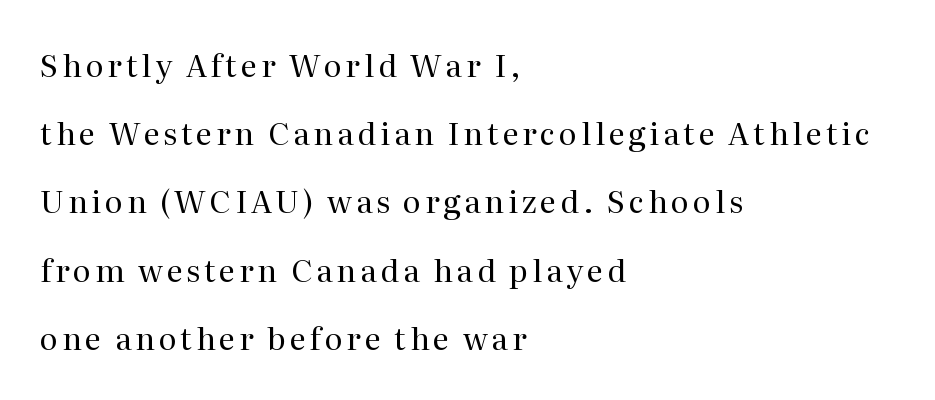
{"serif": "yes", "italic": "no", "bold": "no", "weight": "regular", "width": "normal", "stroke_contrast": "medium", "x_height": "medium", "monospaced": "no", "underline": "no", "align": "left", "line_spacing": "loose", "line_spacing_ratio": 2.2, "glyph_px": 31}
